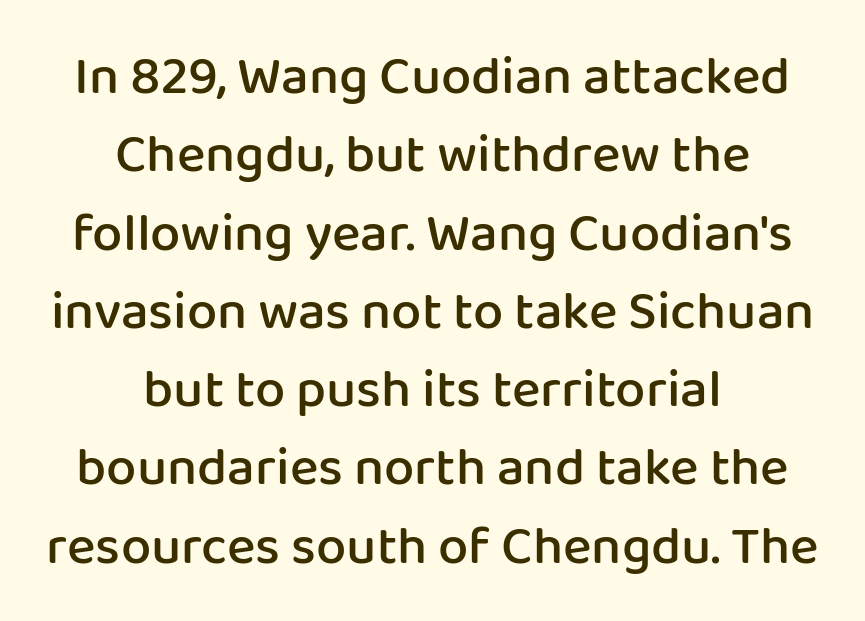
Q: Is the text bold? A: Semi-bold.
Q: Is the text italic (slanted)? A: No, it is upright.
Q: Is the typeface a serif or a sans-serif typeface? A: Sans-serif.
Q: Is the text underlined? A: No.
Q: How is the paragraph aligned? A: Centered.
Q: Is the spacing between letters normal or unusually wide? A: Normal.
Q: Is the spacing between lines tight, normal or loose? A: Normal.
Q: Width (condensed, normal, or wide)? A: Normal.
Q: Stroke contrast? A: Low.
Q: x-height? A: Medium.
Q: Monospaced? A: No.
